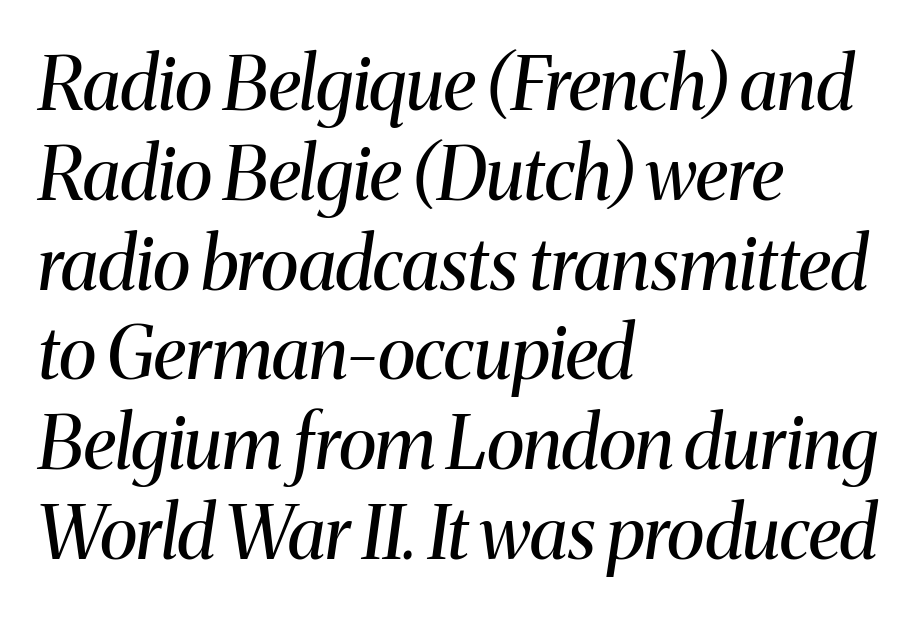
Which margin do the lines hug? The left one — the right edge is uneven. What stands out about the letter spacing? Nothing — it is the standard amount. The glyphs look as if they've been sheared to an angle. This sample has the flowing, uneven cadence of proportional lettering. Type without underlining.
